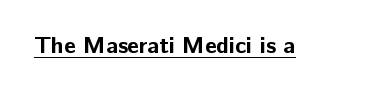
Q: Is the text bold? A: Yes.
Q: Is the text italic (slanted)? A: No, it is upright.
Q: Is the text underlined? A: Yes.
Q: Is the spacing between letters normal or unusually wide? A: Normal.
